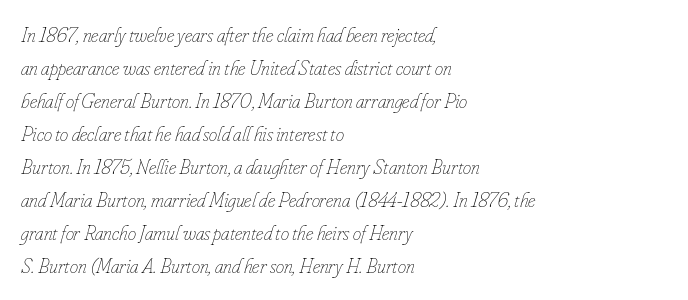
Notice how the passage keeps a crisp vertical edge on the left only. The axis of the letterforms is tilted away from vertical. Words appear dense and cohesive because spacing is normal. Heft: none added — not bold. Horizontal bands of white between lines are of average thickness. The string is rendered with underlining switched off.
